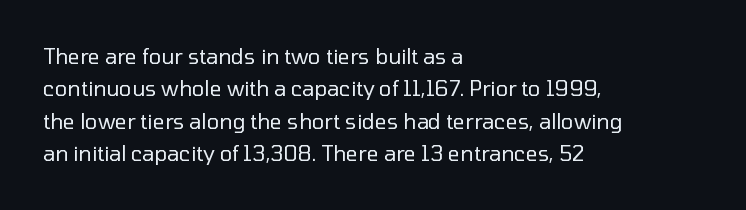
The image shows 21 px text type, upright; set left-aligned, normal line spacing (1.54x), normal letter spacing, not underlined.
